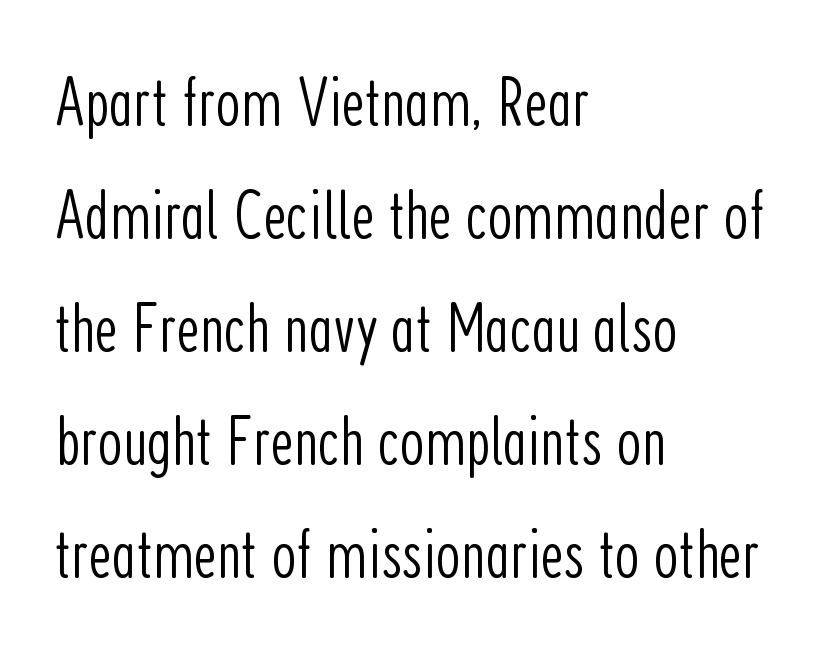
The image shows 71 px light, condensed sans-serif type, upright; set left-aligned, normal line spacing (1.59x), normal letter spacing, not underlined; low stroke contrast and a medium x-height.
